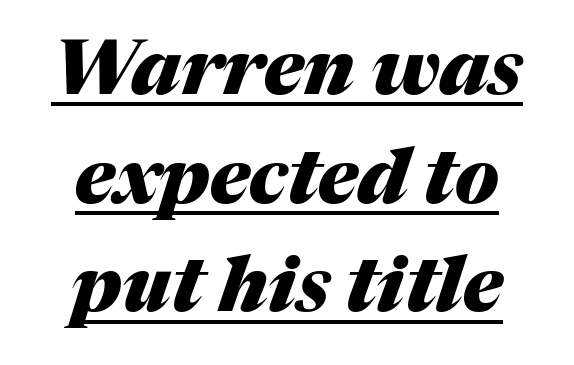
{"italic": "yes", "lean": "right", "slant_degrees": 17, "bold": "yes", "weight": "heavy", "width": "normal", "stroke_contrast": "medium", "x_height": "medium", "monospaced": "no", "underline": "yes", "line_spacing": "normal", "line_spacing_ratio": 1.43, "letter_spacing": "normal", "letter_spacing_em": 0.0, "glyph_px": 76}
